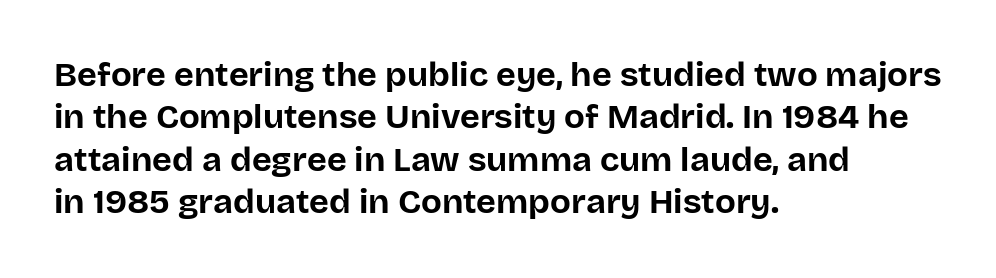
The sample has been set heavy, in full bold. Posture: upright roman. The vertical gap from one line to the next is medium. Has an underline been added? It has not. A sans-serif font was chosen for this passage. This rendering leaves character spacing at its baseline value.
